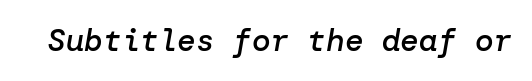
Nothing unusual about the tracking: characters are spaced as the font intends. The glyphs are unaccompanied by any horizontal stroke below them. Does the weight exceed regular? Yes, but only to semibold. Italic: yes, the glyphs are oblique.
